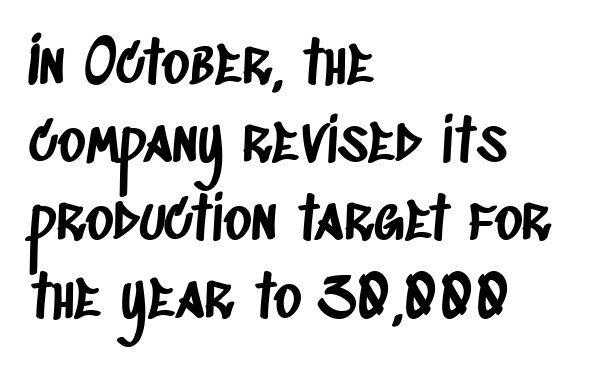
Vertical spacing — default. Teacher's note: observe the even left margin — that is flush-left alignment. Examine the stroke ends and you'll find no serifs. The glyphs are unaccompanied by any horizontal stroke below them.
